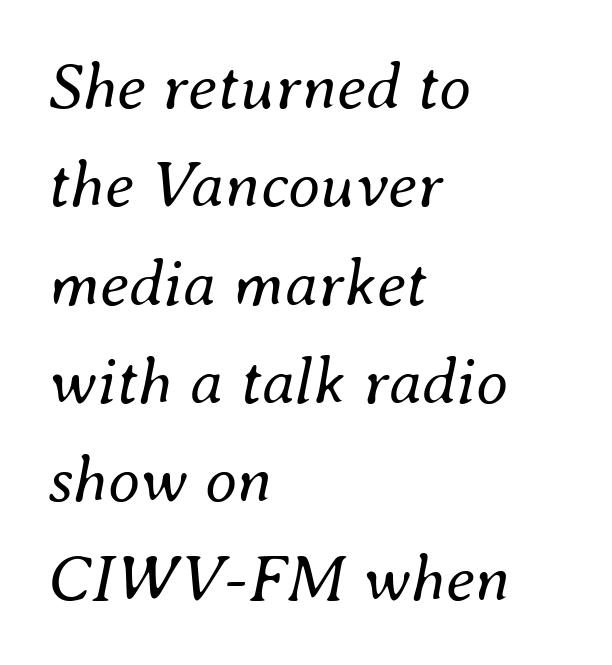
{"italic": "yes", "lean": "right", "slant_degrees": 8, "bold": "no", "weight": "regular", "width": "normal", "stroke_contrast": "medium", "x_height": "small", "monospaced": "no", "underline": "no", "align": "left", "line_spacing": "normal", "line_spacing_ratio": 1.49, "letter_spacing": "normal", "letter_spacing_em": 0.0, "glyph_px": 66}
